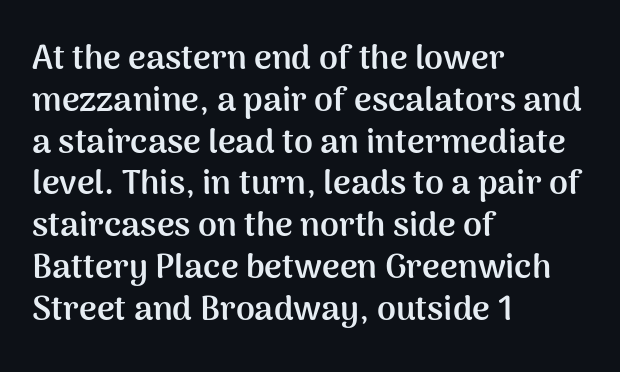
The image shows 34 px semibold sans-serif type, upright; set left-aligned, line spacing 1.23x, normal letter spacing, not underlined; medium stroke contrast and a medium x-height.
